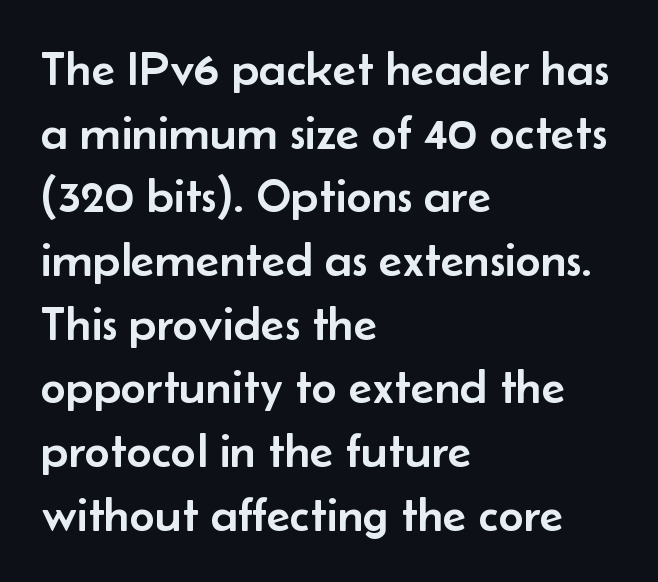
Casual observation: everything's shoved over to the left. Descender tails drop into unmarked territory. When letters stand straight like this, we call the style roman or upright. Letter spacing: default. Font category for this specimen: sans-serif. The vertical gap from one line to the next is medium.
